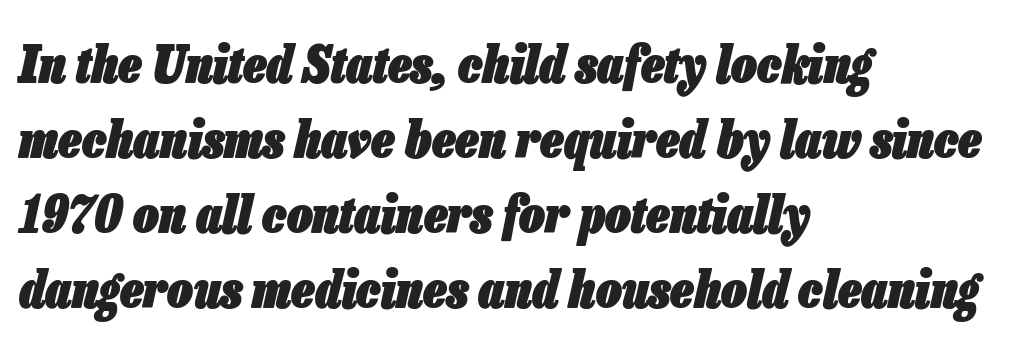
Q: Is the text bold? A: Yes.
Q: Is the text italic (slanted)? A: Yes, it leans right by about 13 degrees.
Q: Is the text underlined? A: No.
Q: How is the paragraph aligned? A: Left-aligned.
Q: Is the spacing between letters normal or unusually wide? A: Normal.
Q: Is the spacing between lines tight, normal or loose? A: Normal.
Q: Width (condensed, normal, or wide)? A: Condensed.
Q: Stroke contrast? A: Low.
Q: x-height? A: Medium.
Q: Monospaced? A: No.
